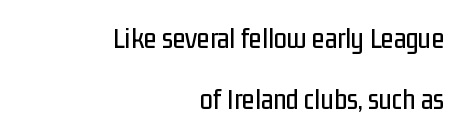
Q: Is the text italic (slanted)? A: No, it is upright.
Q: Is the typeface a serif or a sans-serif typeface? A: Sans-serif.
Q: Is the text underlined? A: No.
Q: How is the paragraph aligned? A: Right-aligned.
Q: Is the spacing between letters normal or unusually wide? A: Normal.
Q: Is the spacing between lines tight, normal or loose? A: Loose.
Q: Width (condensed, normal, or wide)? A: Condensed.
Q: Stroke contrast? A: Low.
Q: x-height? A: Medium.
Q: Monospaced? A: No.
